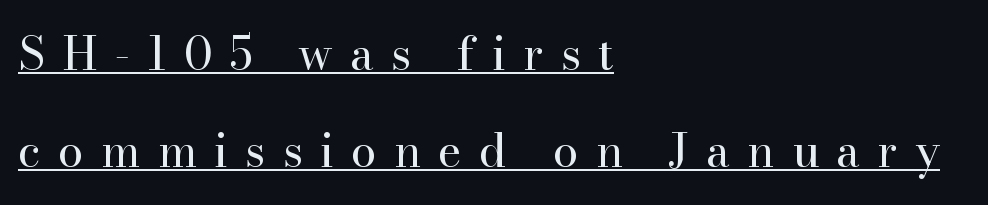
{"serif": "yes", "italic": "no", "bold": "no", "weight": "regular", "width": "normal", "stroke_contrast": "high", "x_height": "small", "monospaced": "no", "underline": "yes", "align": "left", "line_spacing": "loose", "line_spacing_ratio": 2.11, "letter_spacing": "wide", "letter_spacing_em": 0.37, "glyph_px": 46}
